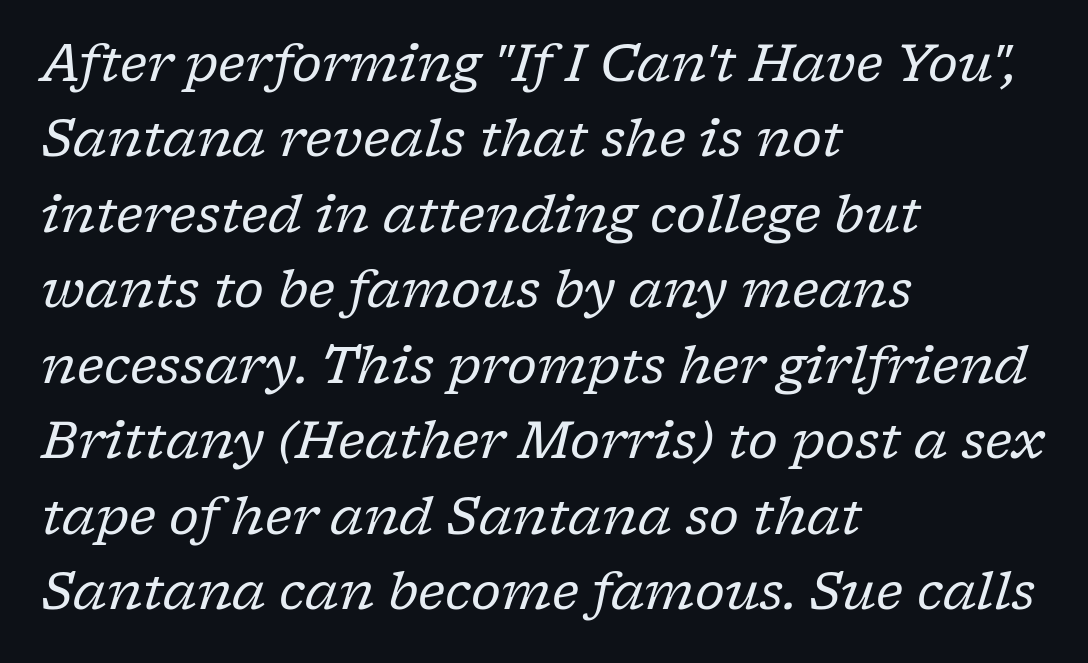
The image shows 51 px regular-weight serif type, italic (leaning right); set left-aligned, normal line spacing (1.48x), normal letter spacing, not underlined; low stroke contrast and a medium x-height.
